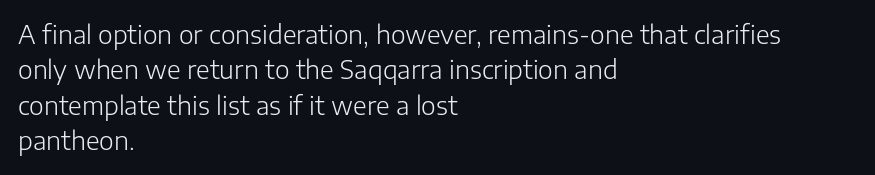
Plain, unruled lines of type. Is the type heavy? It reads as light-to-regular instead. Interline gaps are of average width in this sample. In terms of posture, this sample is upright. These lines are set flush left with a ragged right edge. Nothing unusual about the tracking: characters are spaced as the font intends.
